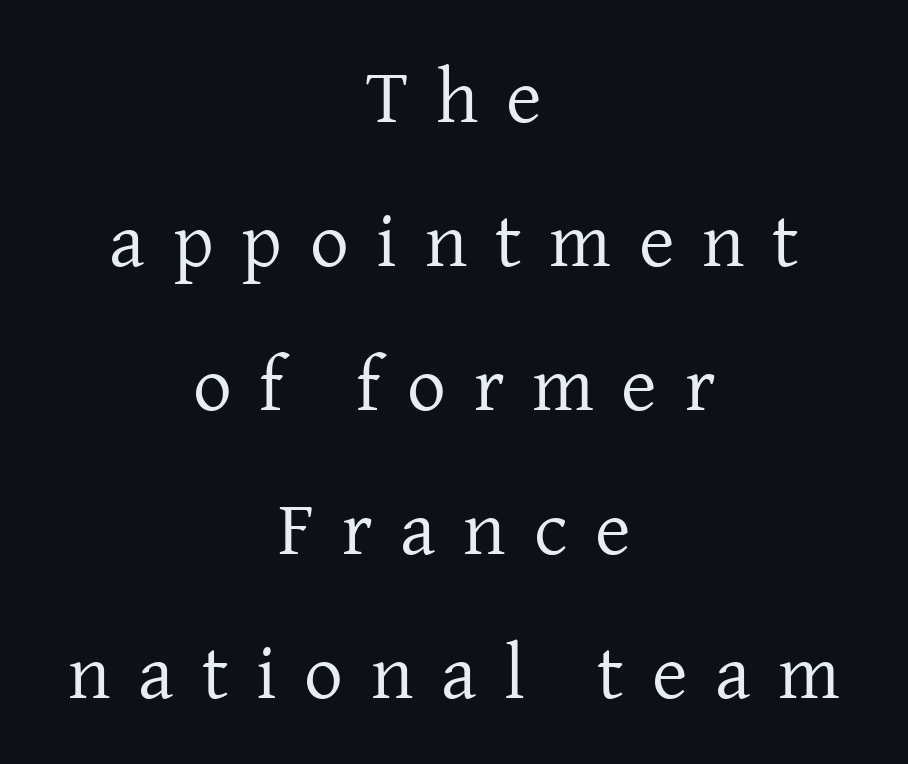
Weight: not bold — regular or lighter. Both edges are ragged and mirror each other, which tells us the setting is centered. Every character sits straight up, as roman type does. Inter-character spacing is expanded well beyond the font's built-in metrics.
